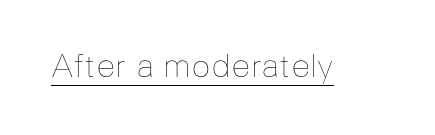
The image shows 32 px thin type, upright; set normal letter spacing, underlined; low stroke contrast and a medium x-height.
